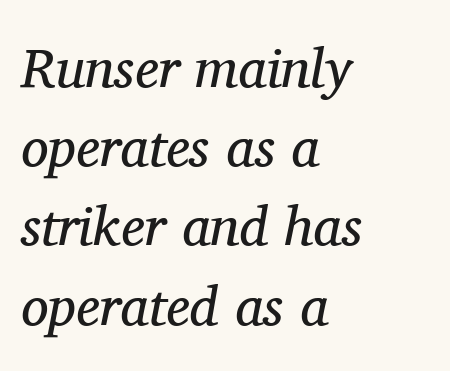
The image shows 55 px regular-weight serif type, italic (leaning right); set left-aligned, normal line spacing (1.44x), normal letter spacing, not underlined; medium stroke contrast and a medium x-height.
